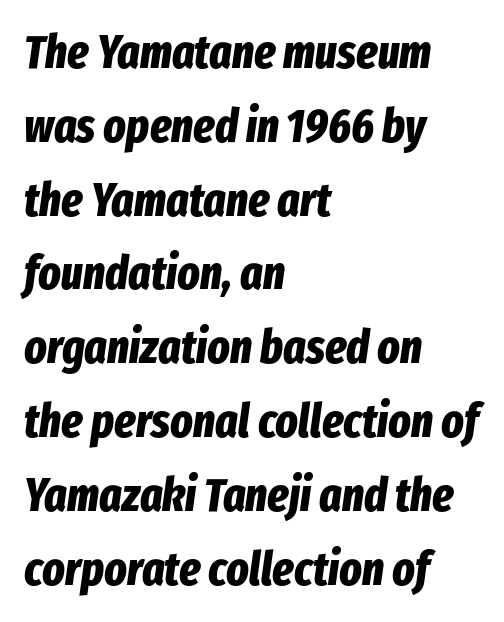
{"italic": "yes", "lean": "right", "slant_degrees": 8, "bold": "yes", "weight": "bold", "width": "condensed", "stroke_contrast": "low", "x_height": "medium", "monospaced": "no", "underline": "no", "align": "left", "line_spacing": "normal", "line_spacing_ratio": 1.57, "letter_spacing": "normal", "letter_spacing_em": 0.0, "glyph_px": 47}
